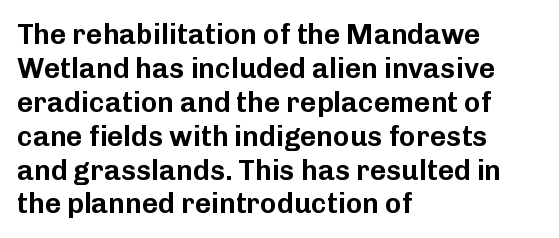
Q: Is the text italic (slanted)? A: No, it is upright.
Q: Is the typeface a serif or a sans-serif typeface? A: Sans-serif.
Q: Is the text underlined? A: No.
Q: How is the paragraph aligned? A: Left-aligned.
Q: Is the spacing between letters normal or unusually wide? A: Normal.
Q: Width (condensed, normal, or wide)? A: Normal.
Q: Stroke contrast? A: Low.
Q: x-height? A: Medium.
Q: Monospaced? A: No.
